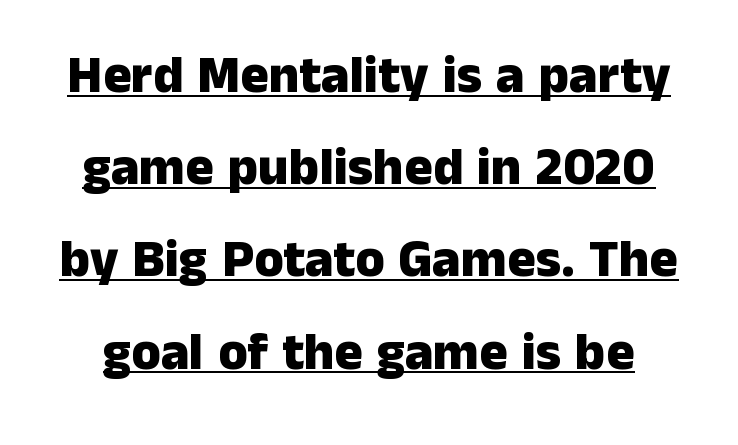
The image shows 53 px heavy sans-serif type, upright; set line spacing 1.74x, normal letter spacing, underlined; low stroke contrast and a medium x-height.
